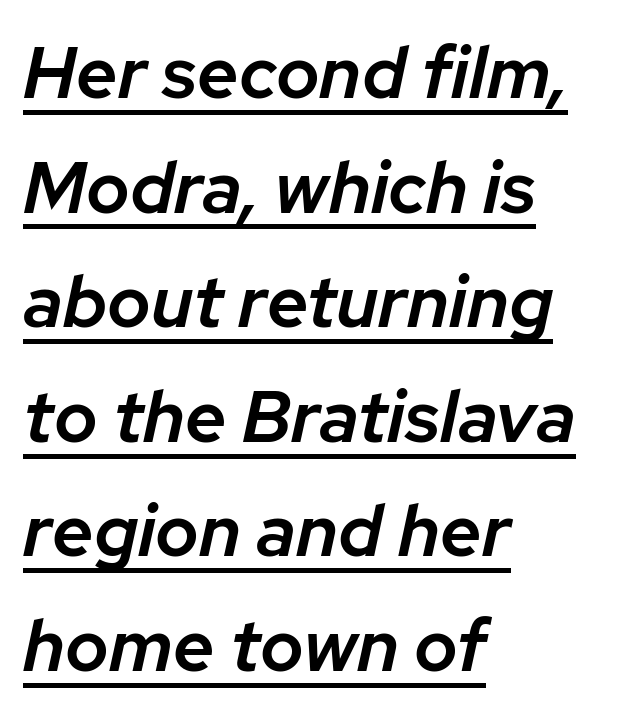
Q: Is the text bold? A: Semi-bold.
Q: Is the text italic (slanted)? A: Yes, it leans right by about 12 degrees.
Q: Is the text underlined? A: Yes.
Q: How is the paragraph aligned? A: Left-aligned.
Q: Is the spacing between letters normal or unusually wide? A: Normal.
Q: Is the spacing between lines tight, normal or loose? A: Normal.
Q: Width (condensed, normal, or wide)? A: Normal.
Q: Stroke contrast? A: Low.
Q: x-height? A: Medium.
Q: Monospaced? A: No.
